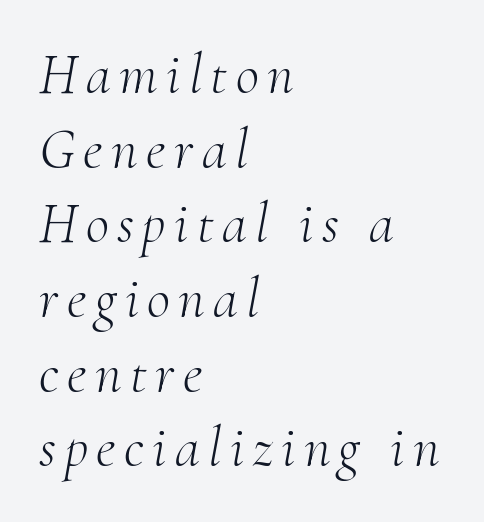
The image shows 57 px light serif type, italic (leaning right); set left-aligned, normal line spacing (1.31x), not underlined; medium stroke contrast and a small x-height.
